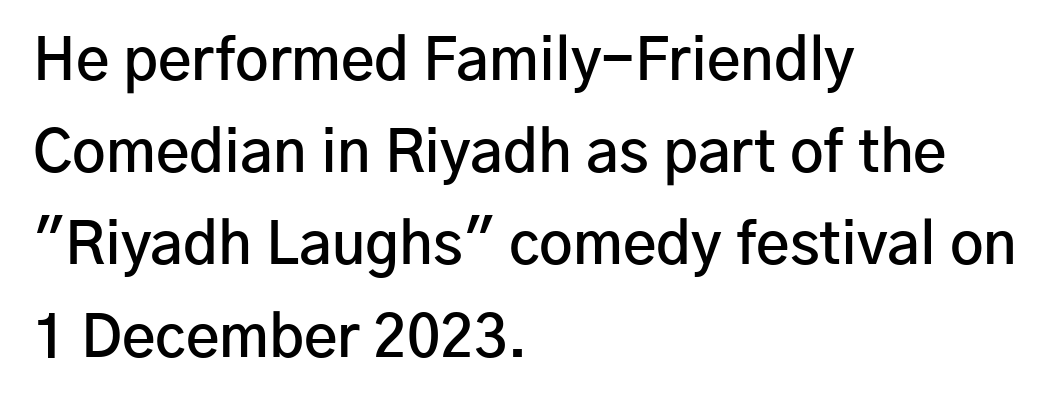
{"serif": "no", "italic": "no", "bold": "semi", "weight": "semibold", "width": "normal", "stroke_contrast": "low", "x_height": "medium", "monospaced": "no", "underline": "no", "align": "left", "line_spacing": "normal", "line_spacing_ratio": 1.59, "letter_spacing": "normal", "letter_spacing_em": 0.0, "glyph_px": 58}
